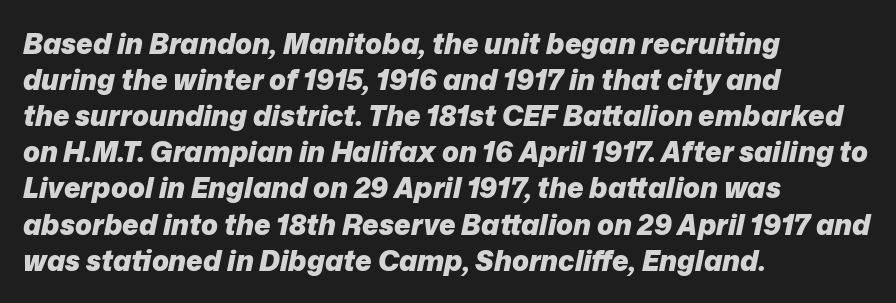
The image shows 28 px heavy type, italic (leaning right); set left-aligned, normal line spacing (1.29x), normal letter spacing, not underlined; low stroke contrast and a medium x-height.
